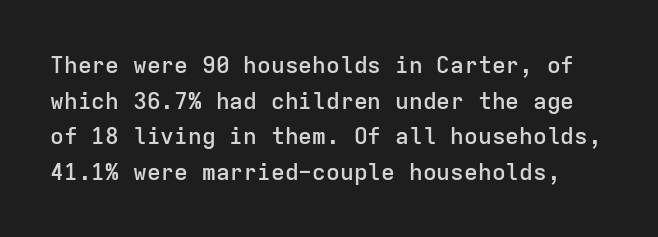
The image shows 23 px text type, upright; set normal line spacing (1.55x), normal letter spacing, not underlined.
